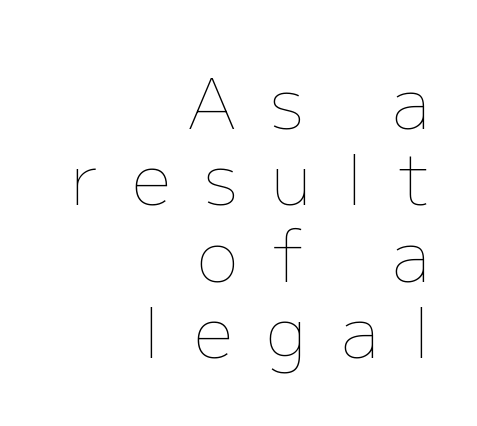
The cut favours lightness, reaching ordinary text weight at its darkest. Reading down the block, your eye finds every line finishing at a fixed right position. The lines are packed closely together with very little leading. Is the letter spacing exaggerated? Yes — the characters are pushed far apart. Character widths vary here, with narrow letters taking less room than wide ones. This rendering features lettering with no underline.
